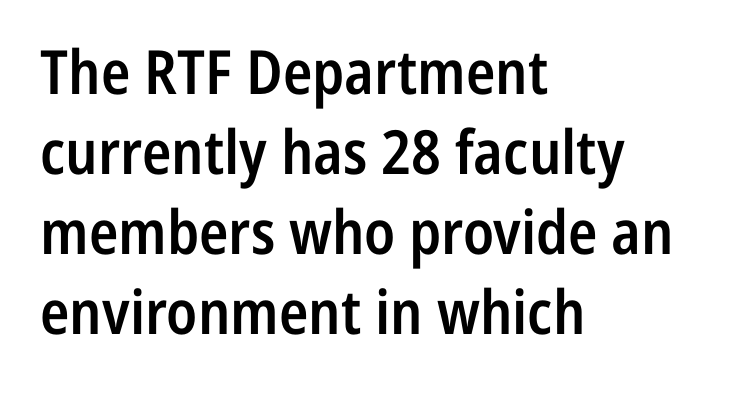
The image shows 61 px semibold, condensed sans-serif type, upright; set left-aligned, normal line spacing (1.31x), normal letter spacing, not underlined; low stroke contrast and a medium x-height.
